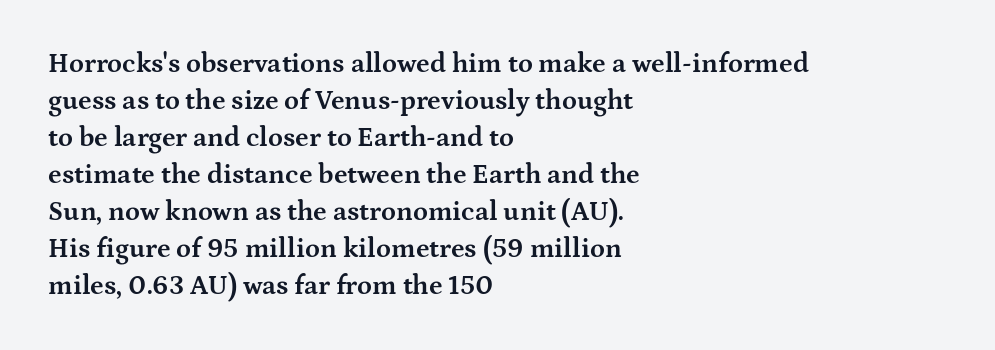
Q: Is the text bold? A: Yes.
Q: Is the text italic (slanted)? A: No, it is upright.
Q: Is the text underlined? A: No.
Q: How is the paragraph aligned? A: Left-aligned.
Q: Is the spacing between letters normal or unusually wide? A: Normal.
Q: Is the spacing between lines tight, normal or loose? A: Normal.
